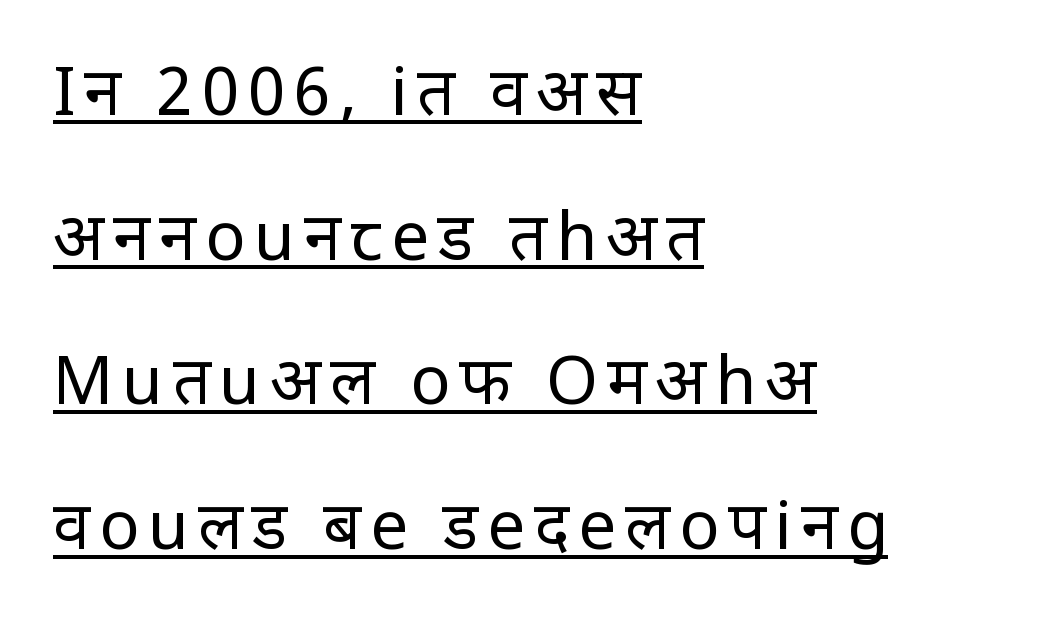
Glance below the letters and you will spot a drawn line. You can tell it's not italic because the verticals are truly vertical. Vertical stems look standard width or narrower in stroke. I'd call this a sans setting — the letters go barefoot.
